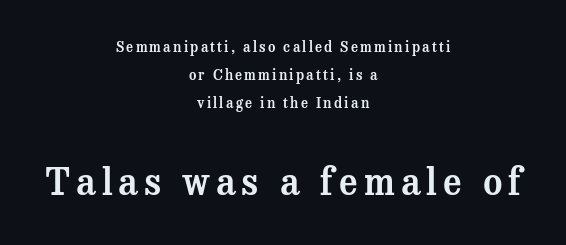
Q: Is the text italic (slanted)? A: No, it is upright.
Q: Is the typeface a serif or a sans-serif typeface? A: Serif.
Q: Is the text underlined? A: No.
Q: How is the paragraph aligned? A: Centered.
Q: Is the spacing between lines tight, normal or loose? A: Loose.
Q: Which block of text is set in a larger size, the first (top) or the second (bottom)? A: The second (bottom) one.
Q: Width (condensed, normal, or wide)? A: Normal.
Q: Stroke contrast? A: Medium.
Q: x-height? A: Medium.
Q: Monospaced? A: No.
